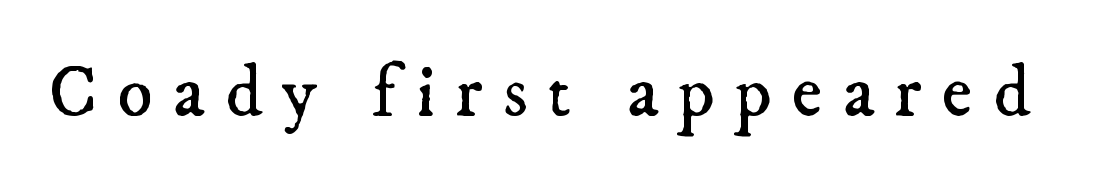
Serif or sans? Serif — the stroke terminals have little feet. The face used here is proportionally spaced, like ordinary book or web type. Is this a heavy cut? Hardly; it is regular or lighter. A bare baseline throughout the passage.
